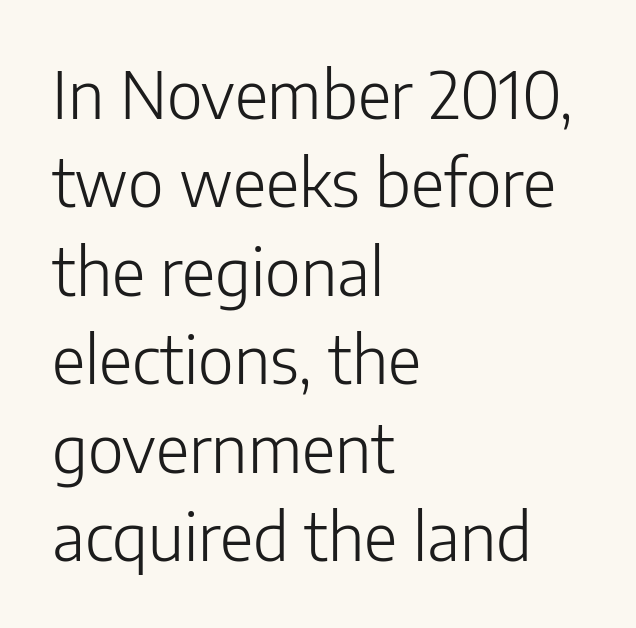
Q: Is the text bold? A: No.
Q: Is the text italic (slanted)? A: No, it is upright.
Q: Is the typeface a serif or a sans-serif typeface? A: Sans-serif.
Q: Is the text underlined? A: No.
Q: How is the paragraph aligned? A: Left-aligned.
Q: Is the spacing between letters normal or unusually wide? A: Normal.
Q: Is the spacing between lines tight, normal or loose? A: Normal.
Q: Width (condensed, normal, or wide)? A: Normal.
Q: Stroke contrast? A: Low.
Q: x-height? A: Medium.
Q: Monospaced? A: No.
